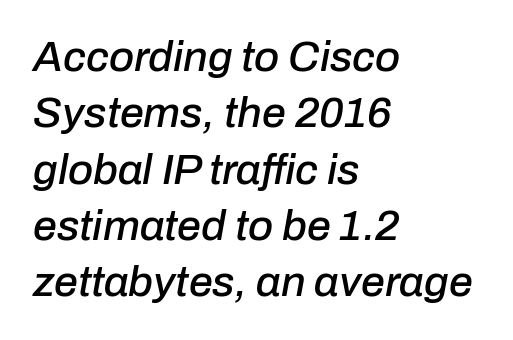
The image shows 43 px text type, italic (leaning right); set left-aligned, normal line spacing (1.31x), normal letter spacing, not underlined; low stroke contrast and a medium x-height.
